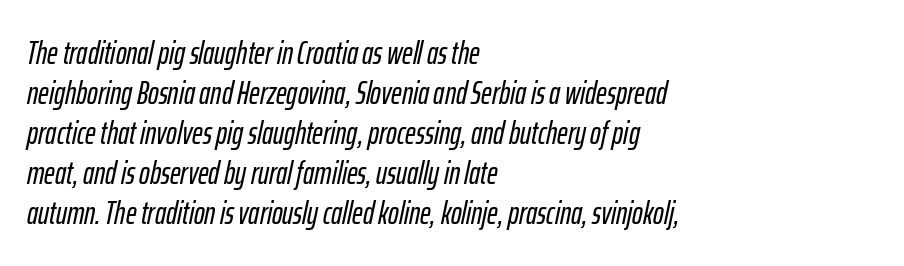
Q: Is the text italic (slanted)? A: Yes, it leans right by about 12 degrees.
Q: Is the text underlined? A: No.
Q: How is the paragraph aligned? A: Left-aligned.
Q: Is the spacing between letters normal or unusually wide? A: Normal.
Q: Is the spacing between lines tight, normal or loose? A: Normal.
Q: Width (condensed, normal, or wide)? A: Condensed.
Q: Stroke contrast? A: Low.
Q: x-height? A: Medium.
Q: Monospaced? A: No.
